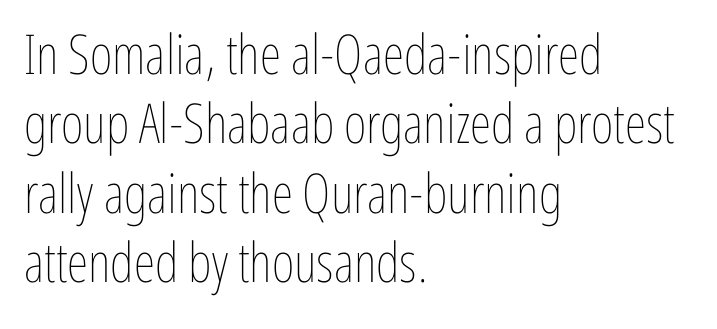
The image shows 55 px thin, condensed type, upright; set left-aligned, normal line spacing (1.26x), normal letter spacing, not underlined; low stroke contrast and a medium x-height.
